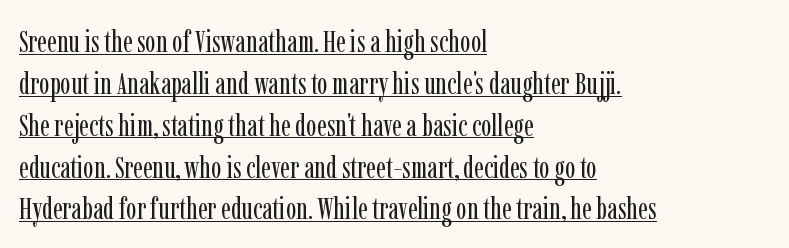
The image shows 31 px regular-weight, condensed serif type, upright; set left-aligned, normal line spacing (1.35x), normal letter spacing, underlined; low stroke contrast and a medium x-height.
